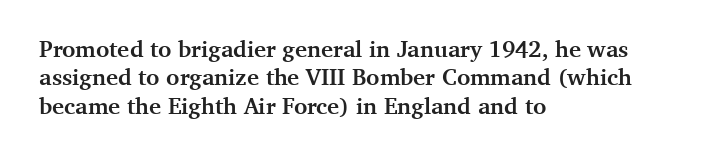
Plain, unruled lines of type. Heft: maximum for text — a bold. The tracking reads as untouched default to a designer's eye. Nope, not italic — everything's standing straight.
